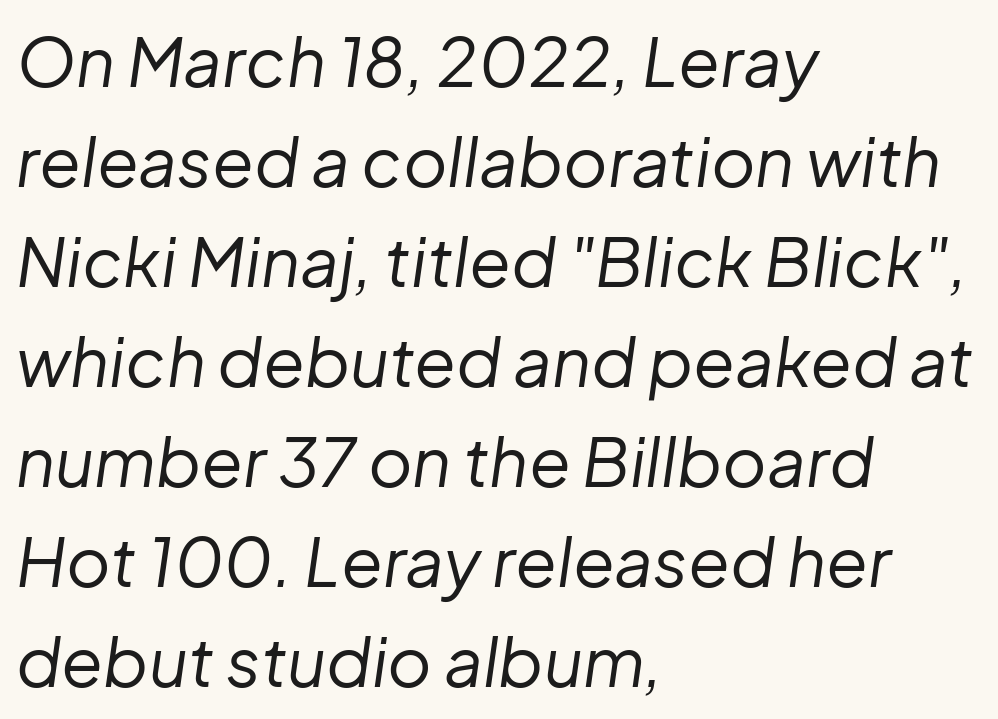
The image shows 68 px regular-weight type, italic (leaning right); set left-aligned, normal line spacing (1.47x), normal letter spacing, not underlined; low stroke contrast and a medium x-height.
